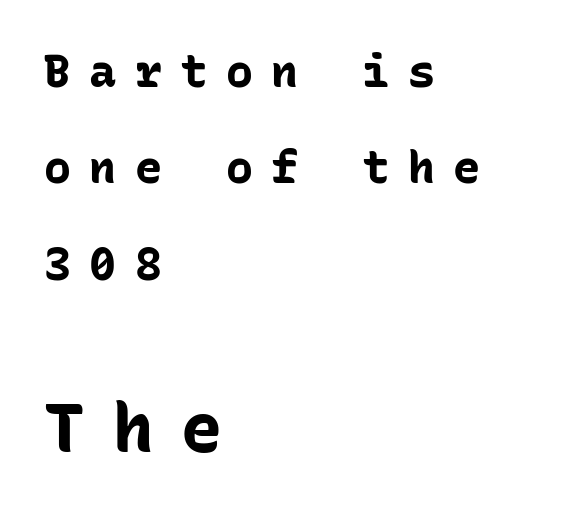
Horizontal bands of white between lines are thick stripes. Decoration check: the copy has no underline. Caption: upper text group reduced, lower text group enlarged. Quick note: not italic, upright.
